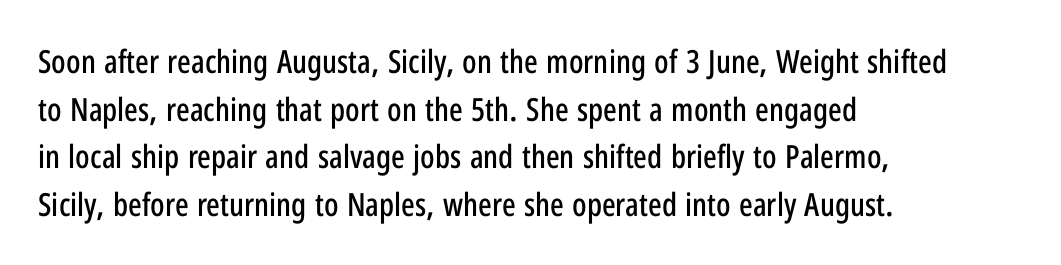
The face used here is proportionally spaced, like ordinary book or web type. Descenders hang freely into open space. There is no visible air inserted between adjacent glyphs. Is the block centered? No — it sits flush against the left margin. Ascenders rise straight up at ninety degrees. How would I describe the line gaps? Plain and ordinary.
